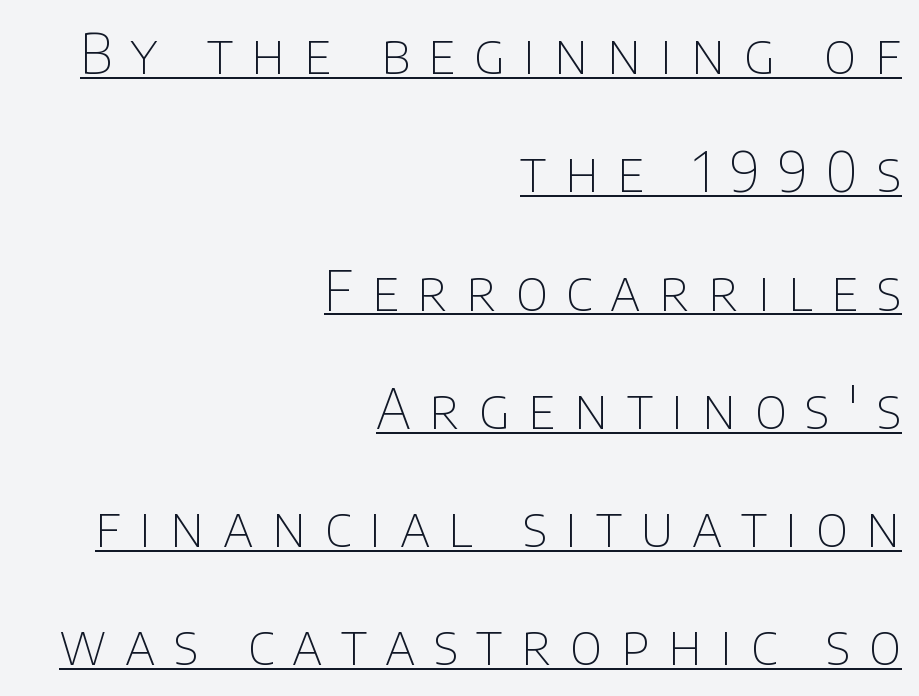
{"serif": "no", "italic": "no", "bold": "no", "weight": "thin", "width": "normal", "stroke_contrast": "low", "x_height": "large", "monospaced": "no", "underline": "yes", "align": "right", "line_spacing": "loose", "line_spacing_ratio": 2.19, "letter_spacing": "wide", "letter_spacing_em": 0.34, "glyph_px": 54}
